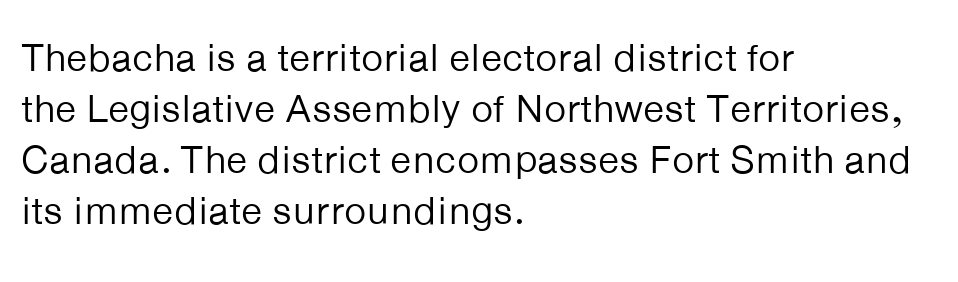
The image shows 39 px regular-weight sans-serif type, upright; set left-aligned, normal line spacing (1.31x), normal letter spacing, not underlined; low stroke contrast and a medium x-height.
